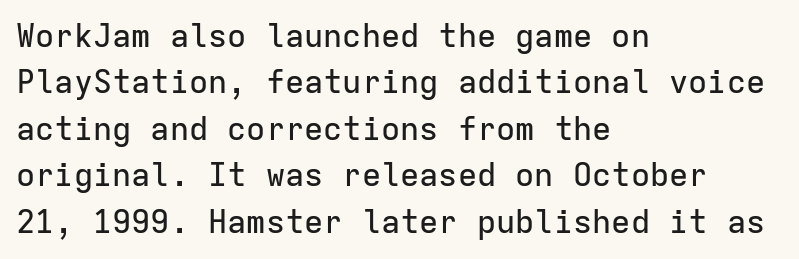
The image shows 32 px sans-serif type, upright, monospaced; set left-aligned, normal line spacing (1.45x), normal letter spacing, not underlined; low stroke contrast and a medium x-height.
